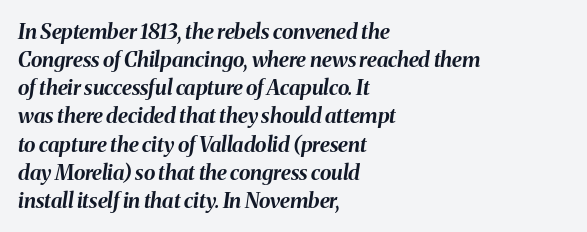
The image shows 21 px bold type, italic (leaning right); set left-aligned, normal line spacing (1.34x), normal letter spacing, not underlined.
